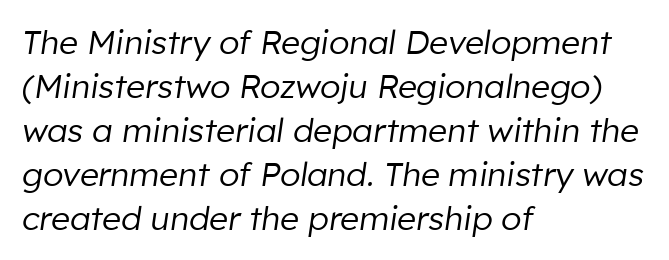
Q: Is the text bold? A: No.
Q: Is the text italic (slanted)? A: Yes, it leans right by about 8 degrees.
Q: Is the text underlined? A: No.
Q: How is the paragraph aligned? A: Left-aligned.
Q: Is the spacing between letters normal or unusually wide? A: Normal.
Q: Is the spacing between lines tight, normal or loose? A: Normal.
Q: Width (condensed, normal, or wide)? A: Normal.
Q: Stroke contrast? A: Low.
Q: x-height? A: Medium.
Q: Monospaced? A: No.
